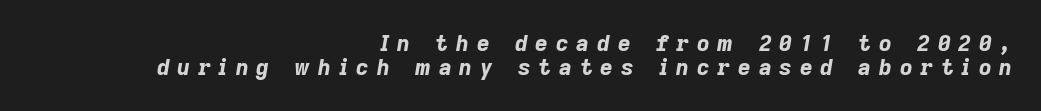
Q: Is the text bold? A: Yes.
Q: Is the text italic (slanted)? A: Yes, it leans right by about 9 degrees.
Q: Is the text underlined? A: No.
Q: How is the paragraph aligned? A: Right-aligned.
Q: Is the spacing between letters normal or unusually wide? A: Unusually wide.
Q: Is the spacing between lines tight, normal or loose? A: Tight.
